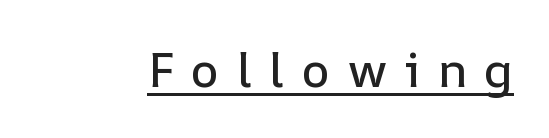
{"italic": "no", "width": "normal", "stroke_contrast": "low", "x_height": "medium", "monospaced": "no", "underline": "yes", "letter_spacing": "wide", "letter_spacing_em": 0.36, "glyph_px": 48}
